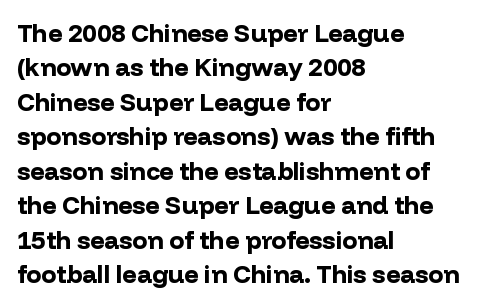
Q: Is the text bold? A: Yes.
Q: Is the text italic (slanted)? A: No, it is upright.
Q: Is the text underlined? A: No.
Q: How is the paragraph aligned? A: Left-aligned.
Q: Is the spacing between letters normal or unusually wide? A: Normal.
Q: Is the spacing between lines tight, normal or loose? A: Normal.
